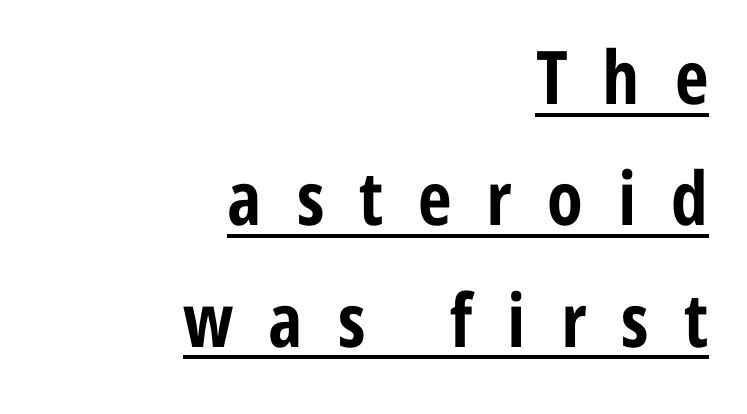
{"serif": "no", "italic": "no", "bold": "yes", "weight": "bold", "width": "condensed", "stroke_contrast": "low", "x_height": "medium", "monospaced": "no", "underline": "yes", "align": "right", "line_spacing": "normal", "line_spacing_ratio": 1.64, "letter_spacing": "wide", "letter_spacing_em": 0.47, "glyph_px": 74}
